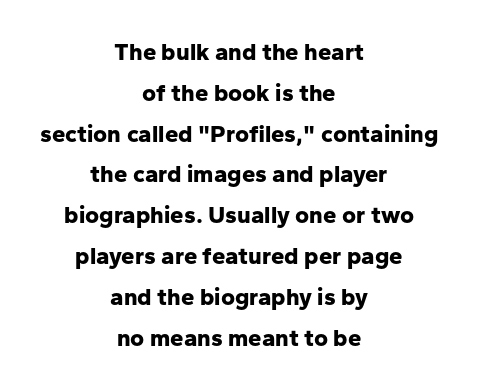
Q: Is the text bold? A: Yes.
Q: Is the text italic (slanted)? A: No, it is upright.
Q: Is the text underlined? A: No.
Q: How is the paragraph aligned? A: Centered.
Q: Is the spacing between letters normal or unusually wide? A: Normal.
Q: Is the spacing between lines tight, normal or loose? A: Normal.
